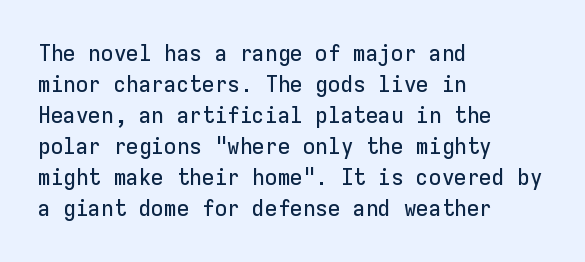
The image shows 23 px text type, upright; set left-aligned, normal line spacing (1.35x), normal letter spacing, not underlined.
